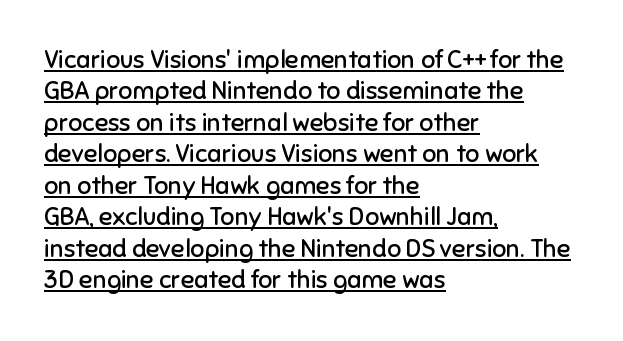
{"italic": "no", "bold": "no", "underline": "yes", "align": "left", "line_spacing": "normal", "line_spacing_ratio": 1.26, "letter_spacing": "normal", "letter_spacing_em": 0.0, "glyph_px": 25}
